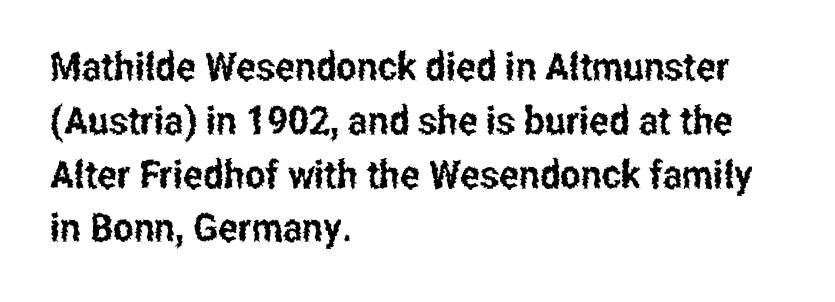
{"serif": "no", "italic": "no", "width": "condensed", "stroke_contrast": "low", "x_height": "medium", "monospaced": "no", "underline": "no", "align": "left", "line_spacing": "normal", "line_spacing_ratio": 1.38, "letter_spacing": "normal", "letter_spacing_em": 0.0, "glyph_px": 39}
